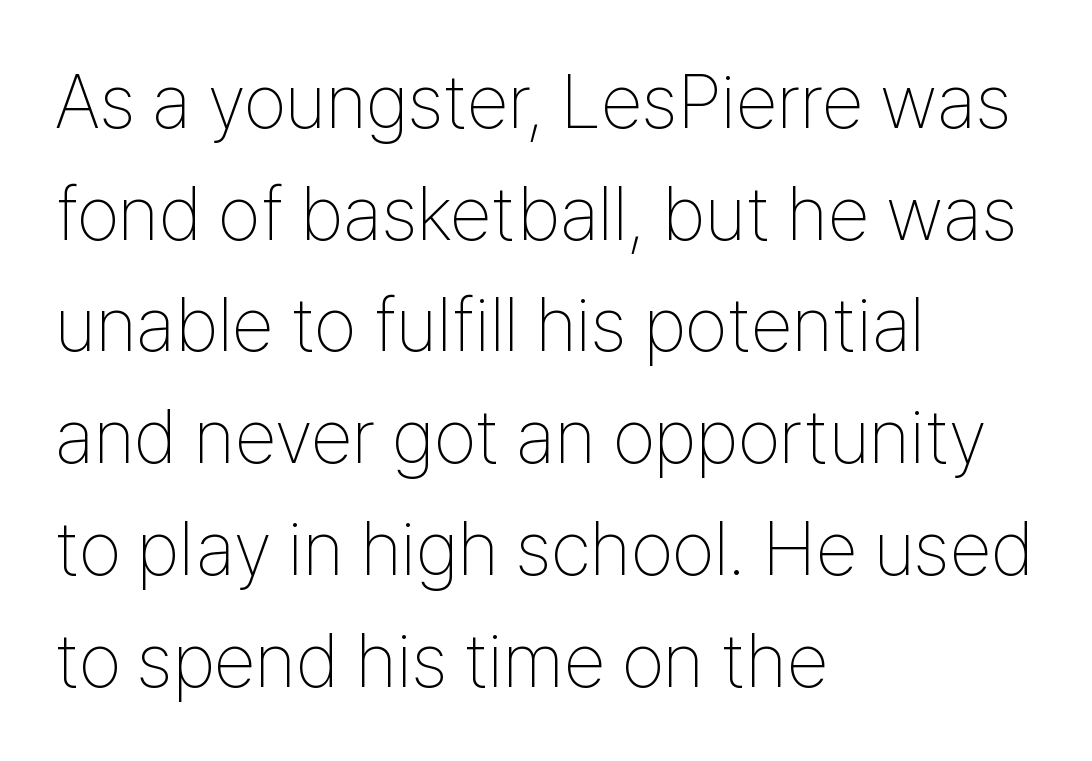
There is no visible air inserted between adjacent glyphs. Rendered with straight, roman letterforms. Each stroke keeps to a modest, everyday thickness or less. Quick note: underline off. These lines are set flush left with a ragged right edge.
